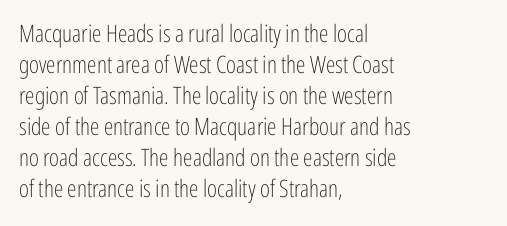
Q: Is the text bold? A: No.
Q: Is the text italic (slanted)? A: No, it is upright.
Q: Is the text underlined? A: No.
Q: How is the paragraph aligned? A: Left-aligned.
Q: Is the spacing between letters normal or unusually wide? A: Normal.
Q: Is the spacing between lines tight, normal or loose? A: Normal.
